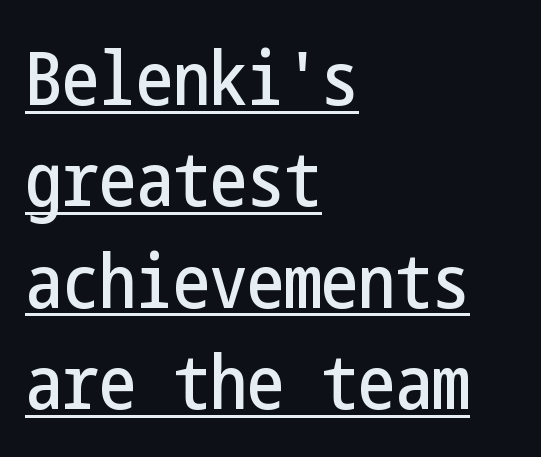
The specimen includes a rule beneath the text block's lines. Here the glyphs are tracked normally, forming tight word shapes. Is this a sans? Yes — the strokes have no serifs. In terms of leading, this rendering sits right in the middle. Vertical strokes here are truly vertical. Short and long lines alike share a common starting point at left.
